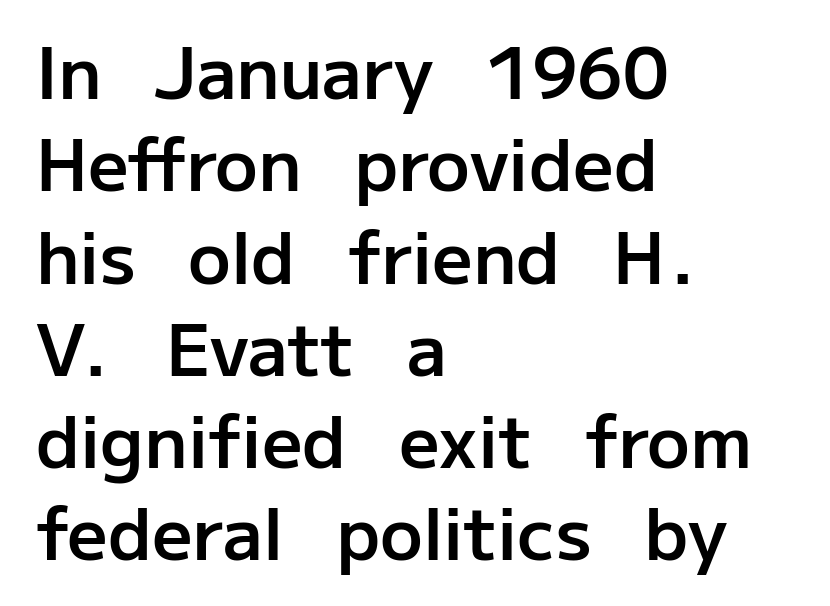
Look at the tracking — it's just the regular setting, nothing added. Style check: upright. Is the block centered? No — it sits flush against the left margin. Semibold letterforms, between regular and bold.
